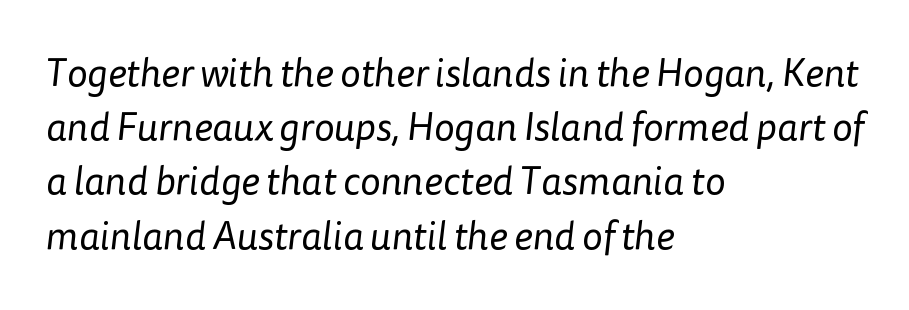
The image shows 39 px regular-weight sans-serif type; set left-aligned, normal line spacing (1.39x), normal letter spacing, not underlined; low stroke contrast and a medium x-height.
